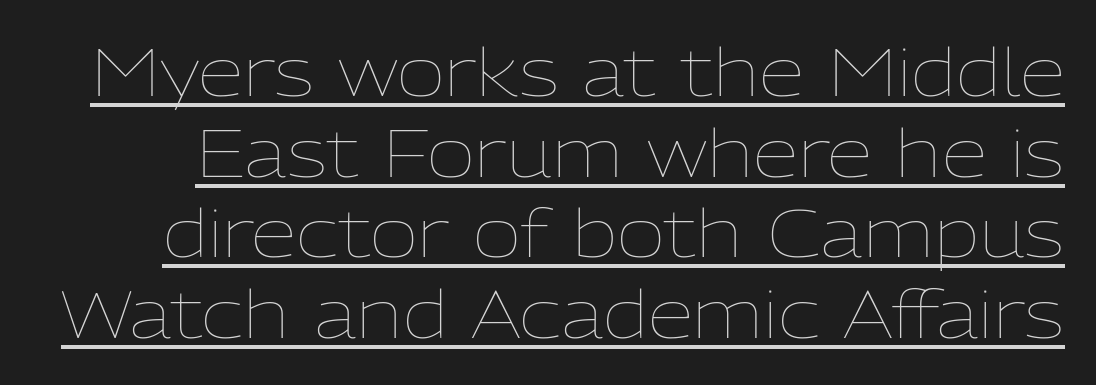
The face looks like a standard text weight, possibly lighter. Students, observe the line beneath the letters — that is underlining. A roman cut, with each character standing at attention. Looks like regular typesetting: each glyph gets only the width it needs. Between one letter and the next there's only the usual sliver of space.
